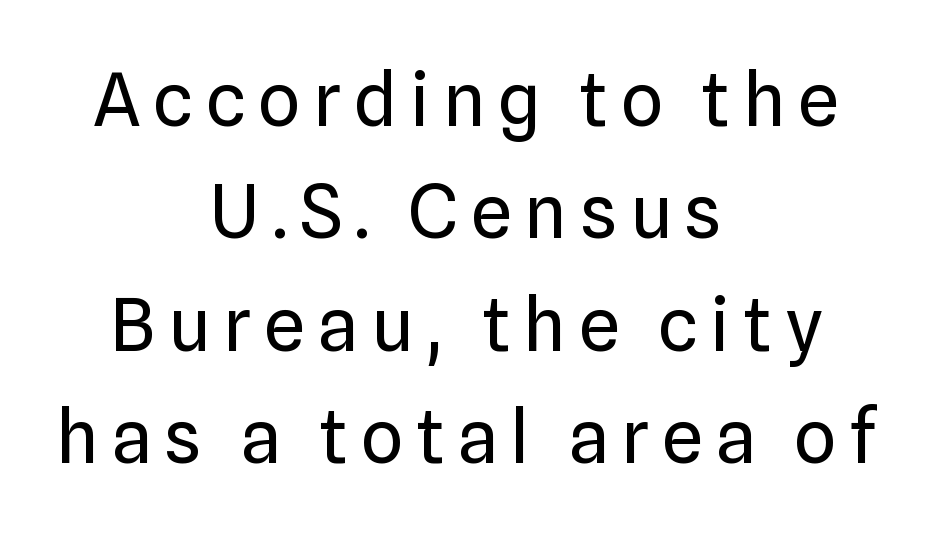
Heft: none added — not bold. The foot of each line stays bare and open. Varying glyph widths throughout — classic text-font behaviour. The typeface chosen for these lines omits serifs. Does the leading feel generous? No, just average. Ascenders rise straight up at ninety degrees.
